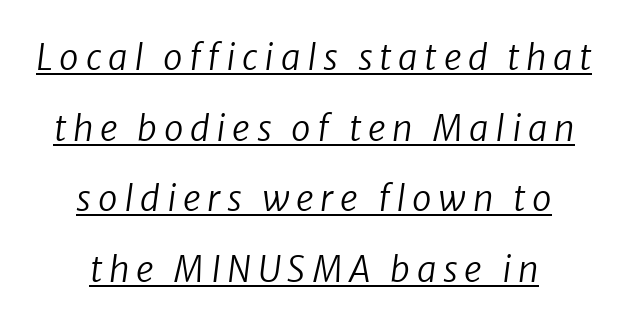
The face used here is proportionally spaced, like ordinary book or web type. Is this a heavy cut? Hardly; it is regular or lighter. The face used here has a pronounced slope to its letters. Vertical spacing — loose. Honestly, the underline is the first thing you notice here.
